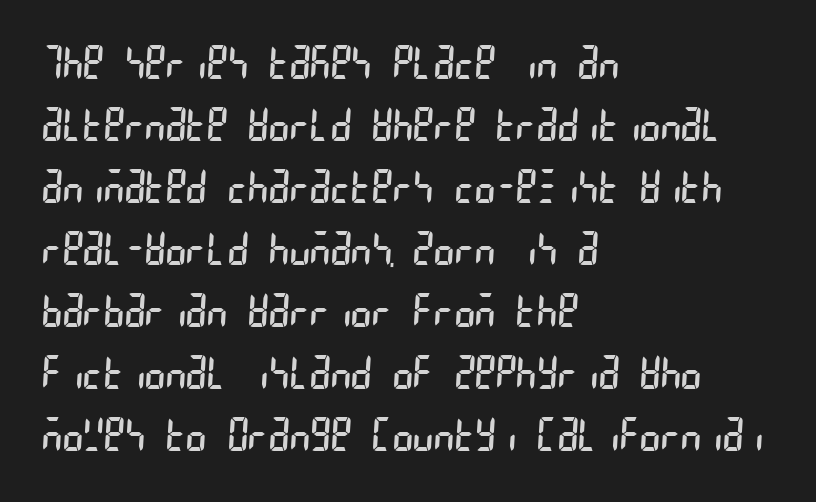
Q: Is the text bold? A: No.
Q: Is the typeface a serif or a sans-serif typeface? A: Sans-serif.
Q: Is the text underlined? A: No.
Q: How is the paragraph aligned? A: Left-aligned.
Q: Is the spacing between letters normal or unusually wide? A: Normal.
Q: Is the spacing between lines tight, normal or loose? A: Normal.
Q: Width (condensed, normal, or wide)? A: Condensed.
Q: Stroke contrast? A: Low.
Q: x-height? A: Large.
